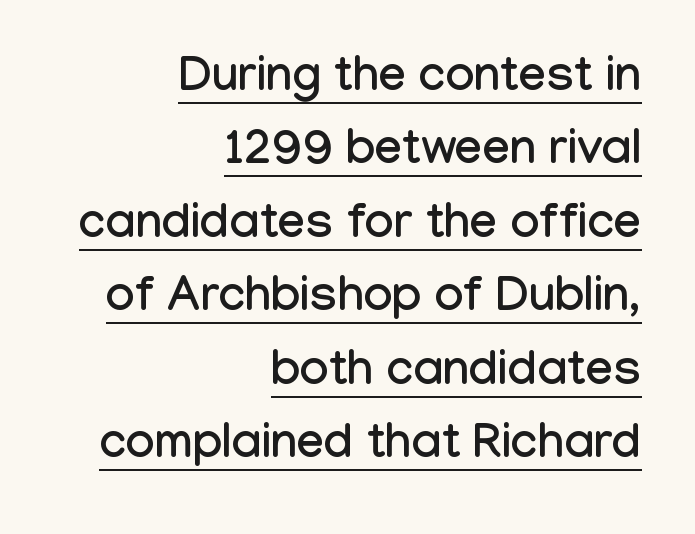
Spacing verdict: proportional, widths tailored to each character. The tracking reads as untouched default to a designer's eye. The lines are quadded right. The type family on display is of the sans-serif kind. A baseline rule has been typeset under these characters. The leading is moderate, giving the passage an even texture.
